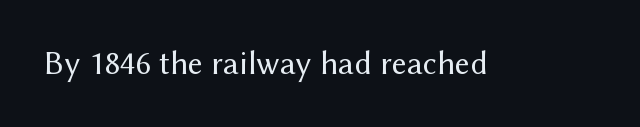
Q: Is the text bold? A: No.
Q: Is the text italic (slanted)? A: No, it is upright.
Q: Is the typeface a serif or a sans-serif typeface? A: Sans-serif.
Q: Is the text underlined? A: No.
Q: Is the spacing between letters normal or unusually wide? A: Normal.
Q: Width (condensed, normal, or wide)? A: Normal.
Q: Stroke contrast? A: Medium.
Q: x-height? A: Medium.
Q: Monospaced? A: No.
